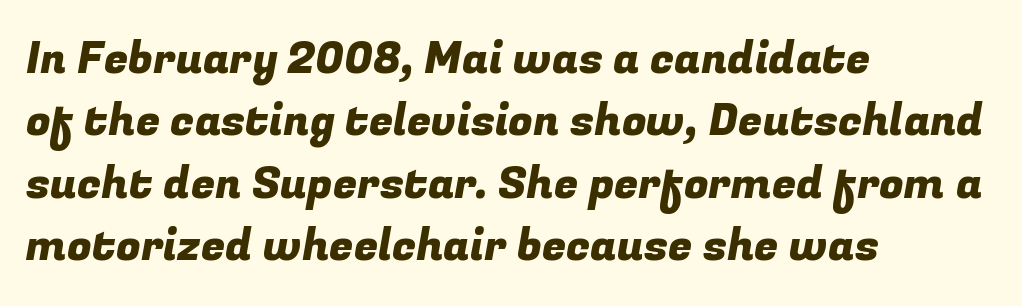
{"serif": "no", "width": "normal", "stroke_contrast": "low", "x_height": "medium", "monospaced": "no", "underline": "no", "align": "left", "line_spacing": "normal", "line_spacing_ratio": 1.42, "letter_spacing": "normal", "letter_spacing_em": 0.0, "glyph_px": 44}
